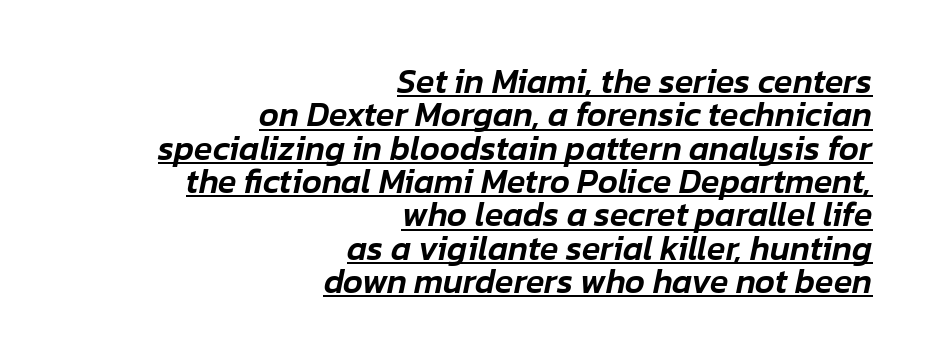
{"italic": "yes", "lean": "right", "slant_degrees": 12, "width": "normal", "stroke_contrast": "low", "x_height": "medium", "monospaced": "no", "underline": "yes", "align": "right", "line_spacing": "tight", "line_spacing_ratio": 0.98, "letter_spacing": "normal", "letter_spacing_em": 0.0, "glyph_px": 34}
